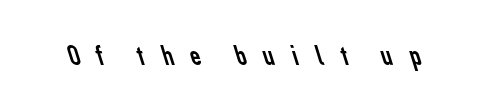
Q: Is the text bold? A: No.
Q: Is the typeface a serif or a sans-serif typeface? A: Sans-serif.
Q: Is the text underlined? A: No.
Q: Is the spacing between letters normal or unusually wide? A: Unusually wide.
Q: Width (condensed, normal, or wide)? A: Normal.
Q: Stroke contrast? A: Low.
Q: x-height? A: Medium.
Q: Monospaced? A: No.
